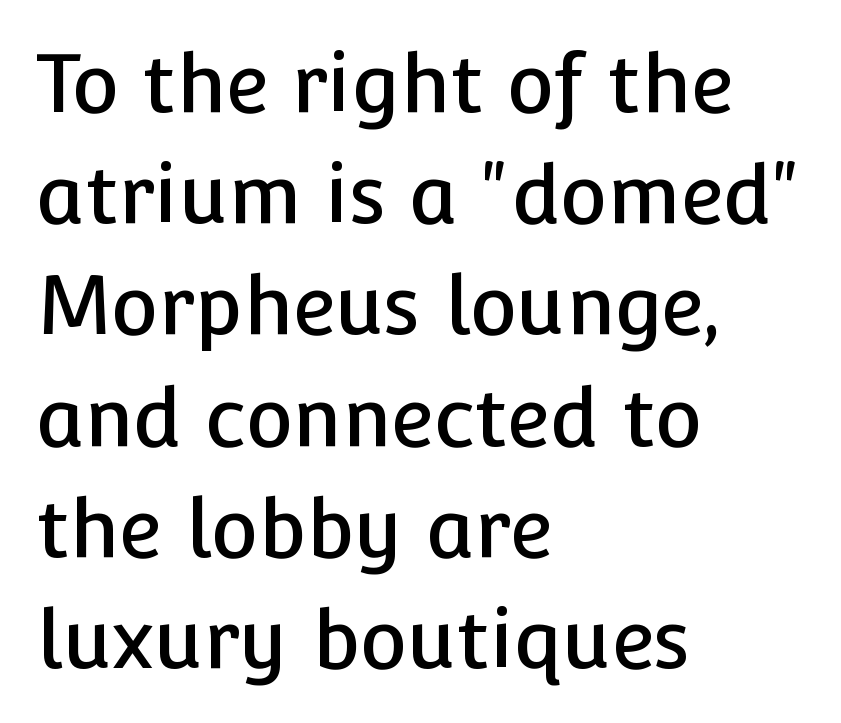
This is roman type, the default non-slanted kind. These lines keep a tight, regular rhythm from letter to letter. Teacher's note: observe the even left margin — that is flush-left alignment. The designer went with a sans here, leaving each stem footless. The lines sit at an ordinary, default distance from one another. The strip under each line holds only bare page.
